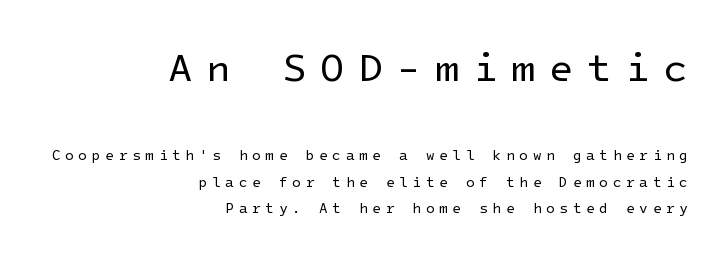
The image shows 40 px regular-weight sans-serif type, upright; set right-aligned, line spacing 1.88x, unusually wide letter spacing (+0.34 em), not underlined; the first (top) block is 2.86x larger; low stroke contrast and a medium x-height.
